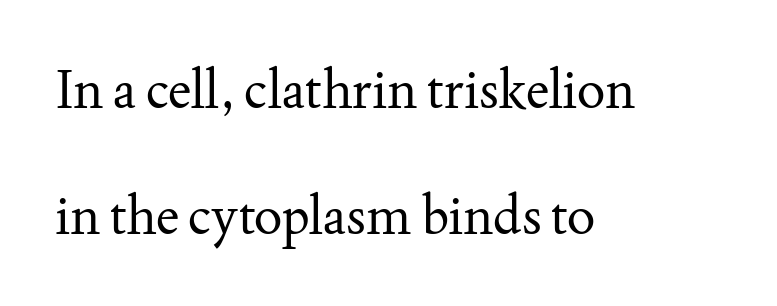
One glance says open: line gaps are wider than usual. Caption: standard tracking, unaltered. A clean baseline with only descenders dipping below it. This sample uses an upright cut, with every glyph sitting square on the baseline. Are there feet on the stems? There are — it's a serif.
